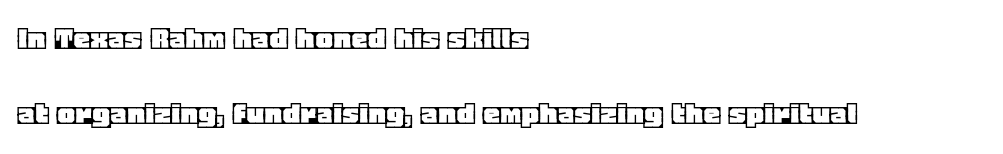
Q: Is the text italic (slanted)? A: No, it is upright.
Q: Is the text underlined? A: No.
Q: How is the paragraph aligned? A: Left-aligned.
Q: Is the spacing between letters normal or unusually wide? A: Normal.
Q: Is the spacing between lines tight, normal or loose? A: Loose.
Q: Width (condensed, normal, or wide)? A: Normal.
Q: x-height? A: Large.
Q: Monospaced? A: No.
